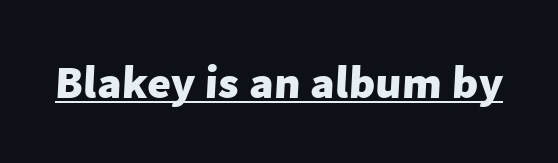
{"serif": "no", "bold": "yes", "weight": "heavy", "width": "normal", "stroke_contrast": "low", "x_height": "medium", "monospaced": "no", "underline": "yes", "letter_spacing": "normal", "letter_spacing_em": 0.0, "glyph_px": 46}
